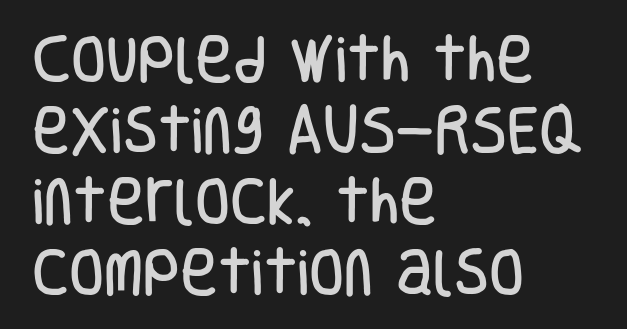
Q: Is the text italic (slanted)? A: No, it is upright.
Q: Is the typeface a serif or a sans-serif typeface? A: Sans-serif.
Q: Is the text underlined? A: No.
Q: How is the paragraph aligned? A: Left-aligned.
Q: Is the spacing between letters normal or unusually wide? A: Normal.
Q: Is the spacing between lines tight, normal or loose? A: Normal.
Q: Width (condensed, normal, or wide)? A: Condensed.
Q: Stroke contrast? A: Low.
Q: x-height? A: Large.
Q: Monospaced? A: No.
